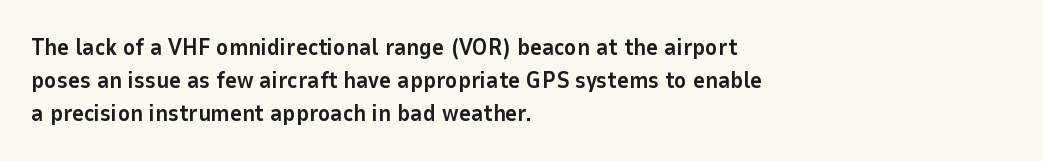
Q: Is the text bold? A: Yes.
Q: Is the text italic (slanted)? A: No, it is upright.
Q: Is the text underlined? A: No.
Q: How is the paragraph aligned? A: Left-aligned.
Q: Is the spacing between letters normal or unusually wide? A: Normal.
Q: Is the spacing between lines tight, normal or loose? A: Normal.
